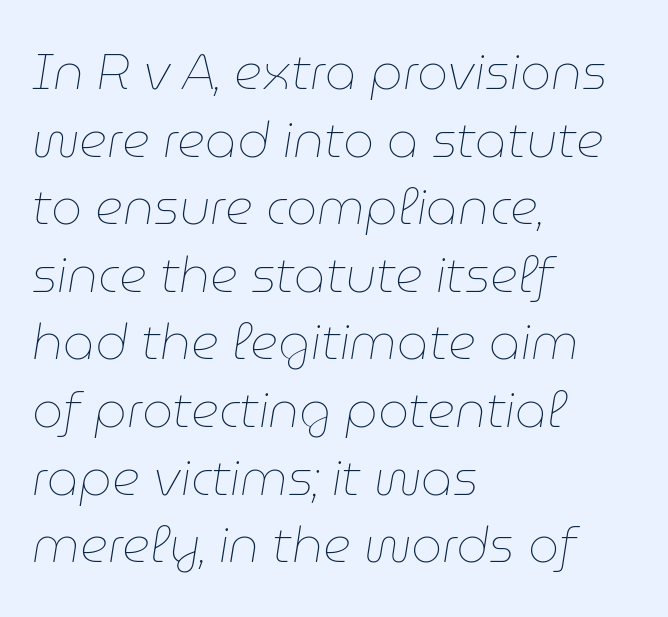
{"italic": "yes", "lean": "right", "slant_degrees": 9, "bold": "no", "weight": "thin", "width": "normal", "stroke_contrast": "low", "x_height": "medium", "monospaced": "no", "underline": "no", "align": "left", "line_spacing": "normal", "line_spacing_ratio": 1.38, "letter_spacing": "normal", "letter_spacing_em": 0.0, "glyph_px": 49}
